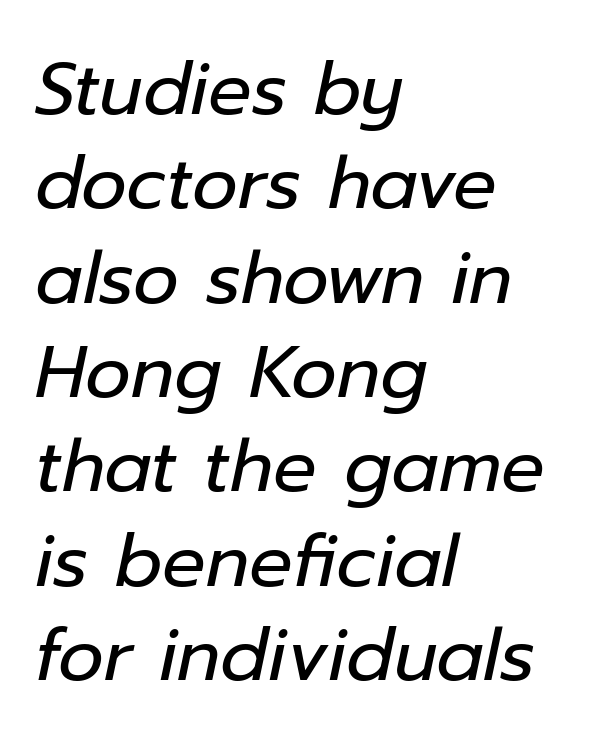
The image shows 72 px regular-weight type, italic (leaning right); set left-aligned, normal line spacing (1.31x), normal letter spacing, not underlined; low stroke contrast and a medium x-height.
